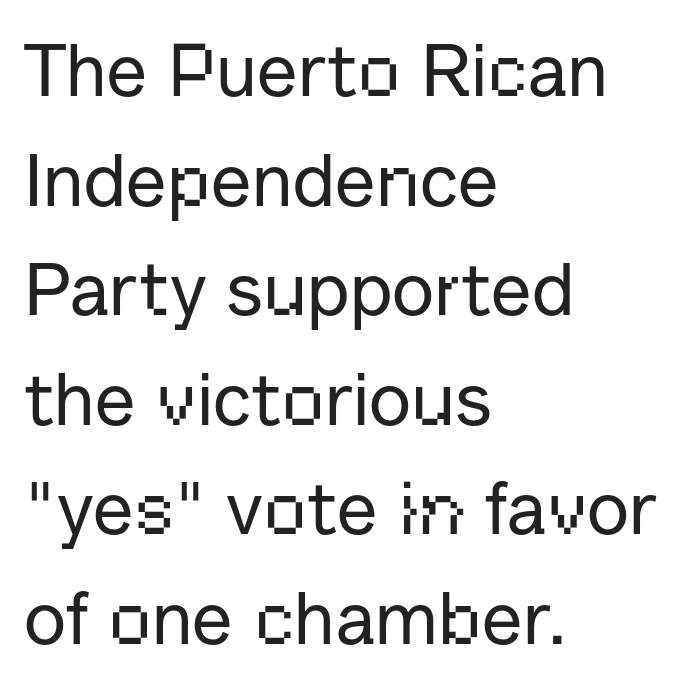
The image shows 74 px sans-serif type, upright; set left-aligned, normal line spacing (1.48x), normal letter spacing, not underlined; low stroke contrast and a medium x-height.
